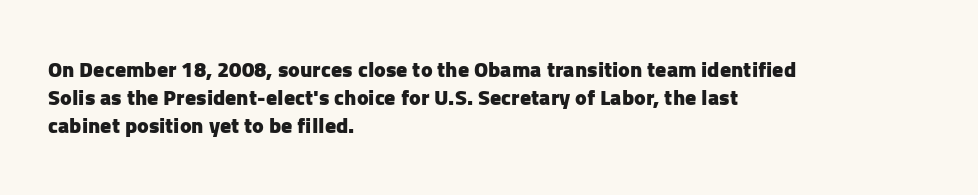
Q: Is the text bold? A: Yes.
Q: Is the text italic (slanted)? A: No, it is upright.
Q: Is the text underlined? A: No.
Q: How is the paragraph aligned? A: Left-aligned.
Q: Is the spacing between letters normal or unusually wide? A: Normal.
Q: Is the spacing between lines tight, normal or loose? A: Normal.
